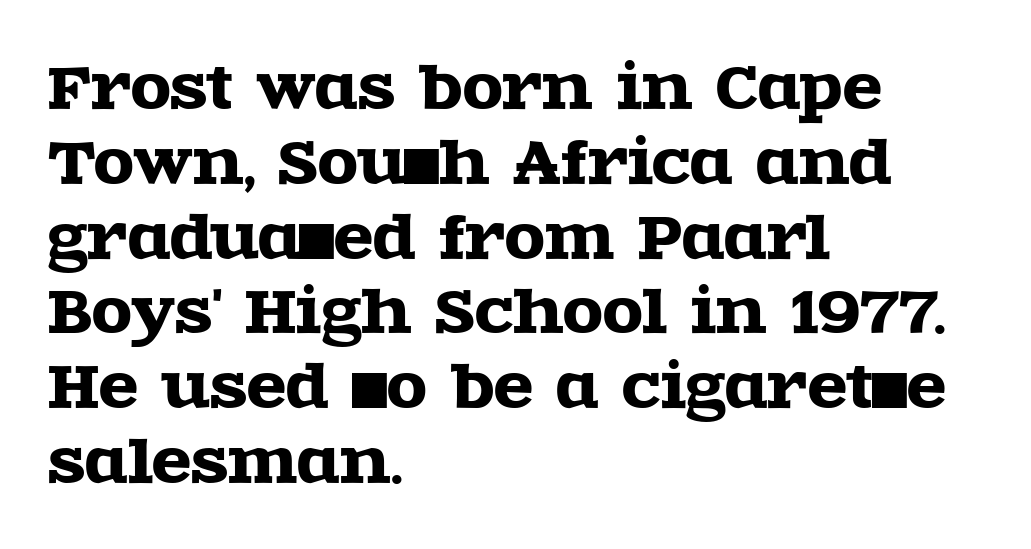
Q: Is the text italic (slanted)? A: No, it is upright.
Q: Is the typeface a serif or a sans-serif typeface? A: Serif.
Q: Is the text underlined? A: No.
Q: How is the paragraph aligned? A: Left-aligned.
Q: Is the spacing between letters normal or unusually wide? A: Normal.
Q: Is the spacing between lines tight, normal or loose? A: Normal.
Q: Width (condensed, normal, or wide)? A: Wide.
Q: x-height? A: Large.
Q: Monospaced? A: No.
